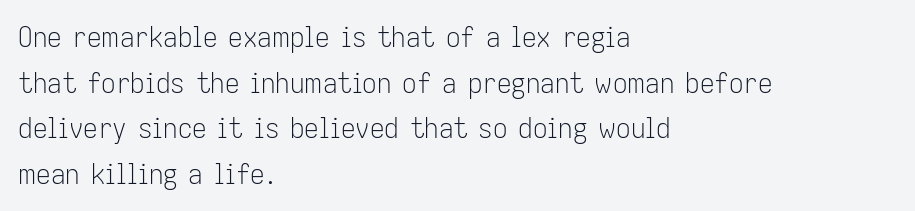
{"serif": "no", "italic": "no", "bold": "no", "weight": "light", "width": "condensed", "stroke_contrast": "low", "x_height": "medium", "monospaced": "no", "underline": "no", "align": "left", "line_spacing": "normal", "line_spacing_ratio": 1.57, "letter_spacing": "normal", "letter_spacing_em": 0.0, "glyph_px": 29}
